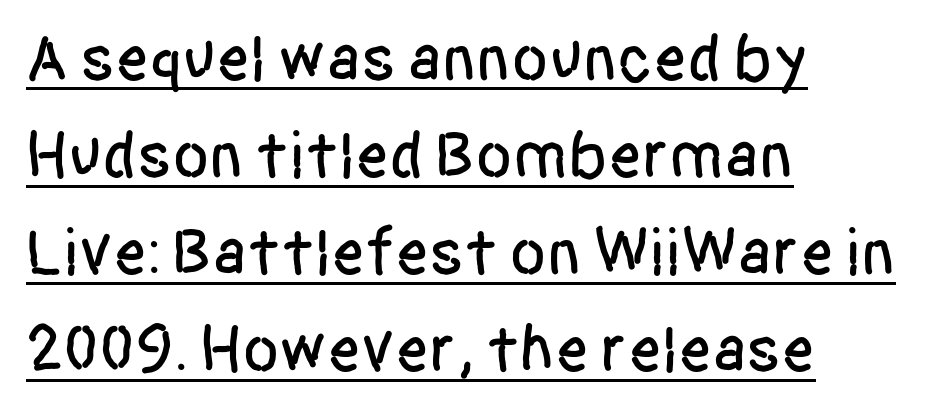
Q: Is the text italic (slanted)? A: No, it is upright.
Q: Is the typeface a serif or a sans-serif typeface? A: Sans-serif.
Q: Is the text underlined? A: Yes.
Q: How is the paragraph aligned? A: Left-aligned.
Q: Is the spacing between letters normal or unusually wide? A: Normal.
Q: Is the spacing between lines tight, normal or loose? A: Normal.
Q: Width (condensed, normal, or wide)? A: Condensed.
Q: Stroke contrast? A: Low.
Q: x-height? A: Large.
Q: Monospaced? A: No.
